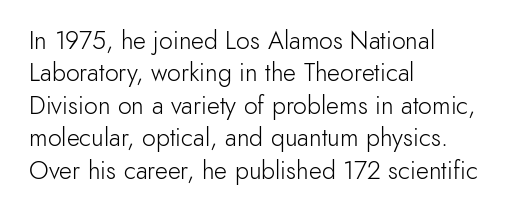
Q: Is the text bold? A: No.
Q: Is the text italic (slanted)? A: No, it is upright.
Q: Is the text underlined? A: No.
Q: How is the paragraph aligned? A: Left-aligned.
Q: Is the spacing between letters normal or unusually wide? A: Normal.
Q: Is the spacing between lines tight, normal or loose? A: Normal.
